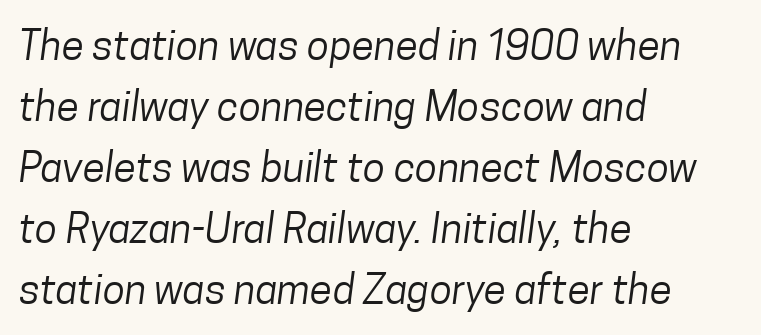
The image shows 41 px regular-weight, condensed sans-serif type; set left-aligned, normal line spacing (1.49x), normal letter spacing, not underlined; low stroke contrast and a medium x-height.
